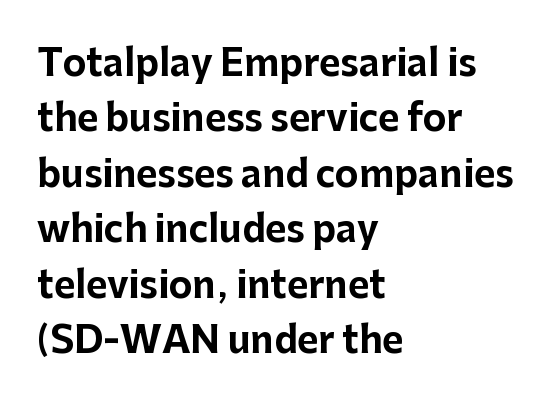
The image shows 36 px bold sans-serif type, upright; set left-aligned, normal line spacing (1.54x), normal letter spacing, not underlined; low stroke contrast and a medium x-height.
